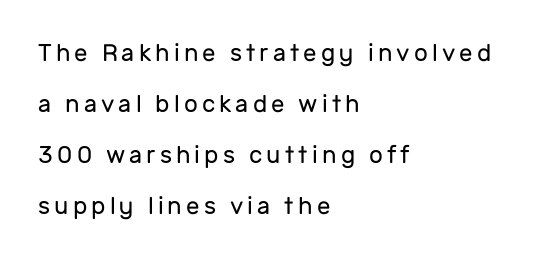
The line-height multiplier appears high, well above default. Tall strokes in this sample are plumb rather than angled. Layout note: lines flush left. The font is comparable to plain body text, perhaps lighter. The zone under the glyphs is completely vacant.
